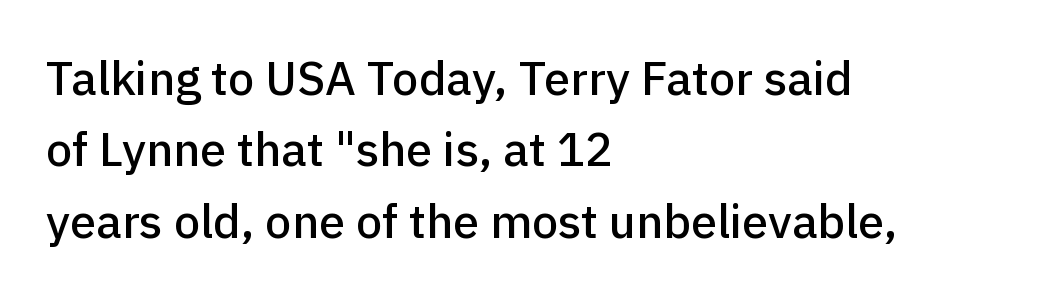
The image shows 47 px sans-serif type, upright; set left-aligned, normal line spacing (1.52x), normal letter spacing, not underlined; low stroke contrast and a medium x-height.
